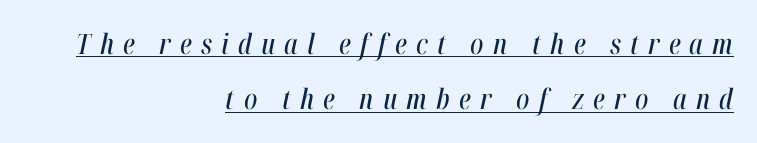
The image shows 28 px condensed type, italic (leaning right); set right-aligned, loose line spacing (1.98x), unusually wide letter spacing (+0.33 em), underlined; high stroke contrast and a medium x-height.
